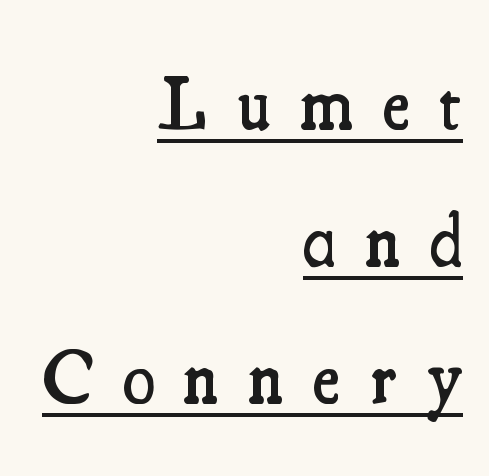
Q: Is the text bold? A: Semi-bold.
Q: Is the text italic (slanted)? A: No, it is upright.
Q: Is the typeface a serif or a sans-serif typeface? A: Serif.
Q: Is the text underlined? A: Yes.
Q: How is the paragraph aligned? A: Right-aligned.
Q: Is the spacing between letters normal or unusually wide? A: Unusually wide.
Q: Width (condensed, normal, or wide)? A: Condensed.
Q: Stroke contrast? A: Medium.
Q: x-height? A: Small.
Q: Monospaced? A: No.
